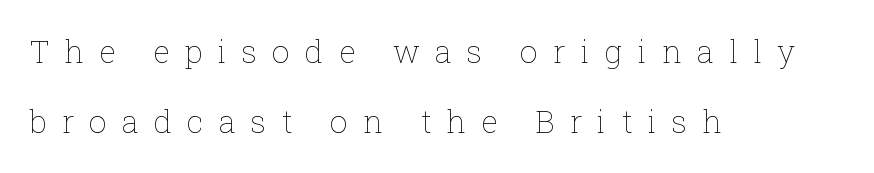
Q: Is the text bold? A: No.
Q: Is the text italic (slanted)? A: No, it is upright.
Q: Is the text underlined? A: No.
Q: How is the paragraph aligned? A: Left-aligned.
Q: Is the spacing between letters normal or unusually wide? A: Unusually wide.
Q: Is the spacing between lines tight, normal or loose? A: Loose.
Q: Width (condensed, normal, or wide)? A: Normal.
Q: Stroke contrast? A: Low.
Q: x-height? A: Medium.
Q: Monospaced? A: No.
